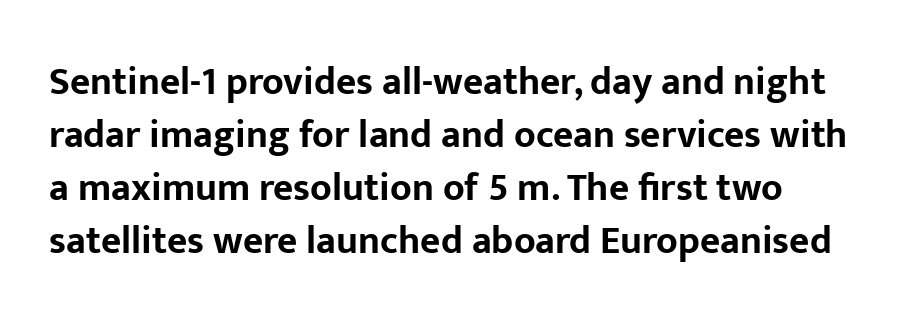
The image shows 39 px bold sans-serif type, upright; set normal line spacing (1.36x), normal letter spacing, not underlined; low stroke contrast and a medium x-height.
